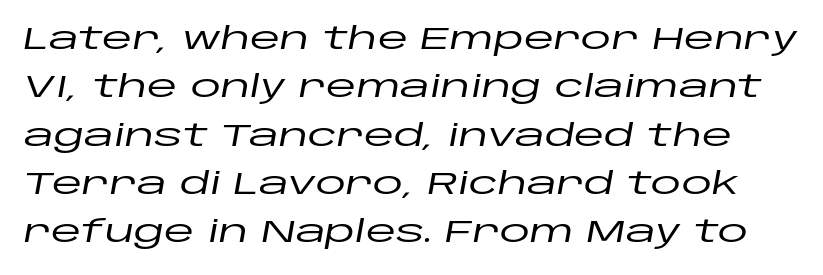
The image shows 31 px wide type, italic (leaning right); set normal line spacing (1.56x), normal letter spacing, not underlined; low stroke contrast and a large x-height.
